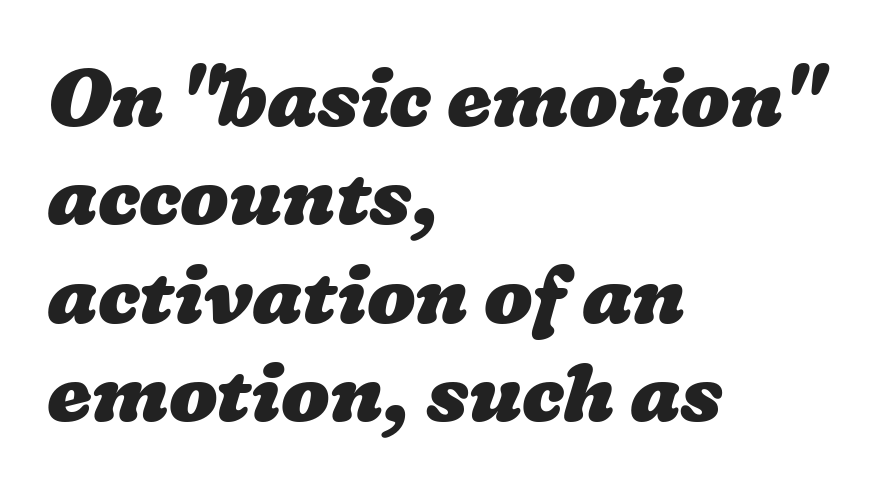
{"bold": "yes", "weight": "heavy", "width": "wide", "stroke_contrast": "low", "x_height": "medium", "monospaced": "no", "underline": "no", "align": "left", "line_spacing_ratio": 1.23, "letter_spacing": "normal", "letter_spacing_em": 0.0, "glyph_px": 80}
